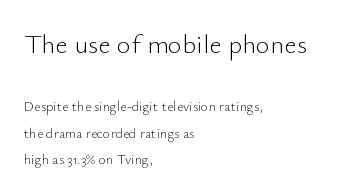
The image shows 27 px text type, upright; set left-aligned, line spacing 1.88x, normal letter spacing, not underlined; the first (top) block is 1.93x larger.
